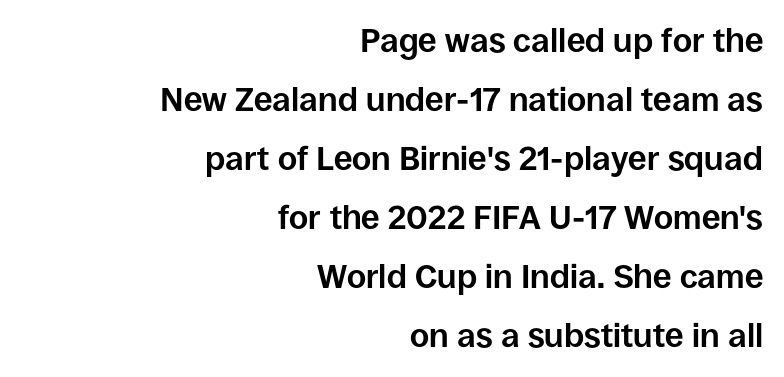
Q: Is the text bold? A: Yes.
Q: Is the text italic (slanted)? A: No, it is upright.
Q: Is the typeface a serif or a sans-serif typeface? A: Sans-serif.
Q: Is the text underlined? A: No.
Q: How is the paragraph aligned? A: Right-aligned.
Q: Is the spacing between letters normal or unusually wide? A: Normal.
Q: Width (condensed, normal, or wide)? A: Normal.
Q: Stroke contrast? A: Low.
Q: x-height? A: Large.
Q: Monospaced? A: No.
